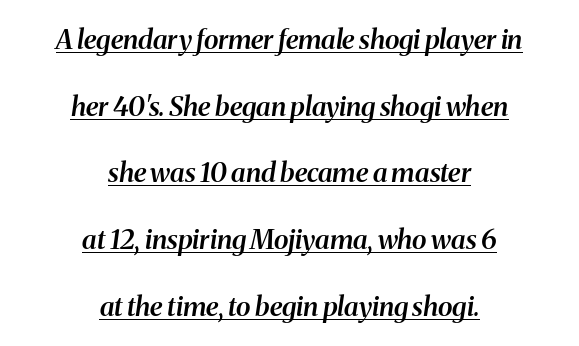
{"italic": "yes", "lean": "right", "slant_degrees": 8, "bold": "semi", "underline": "yes", "align": "center", "line_spacing": "loose", "line_spacing_ratio": 2.47, "letter_spacing": "normal", "letter_spacing_em": 0.0, "glyph_px": 27}
